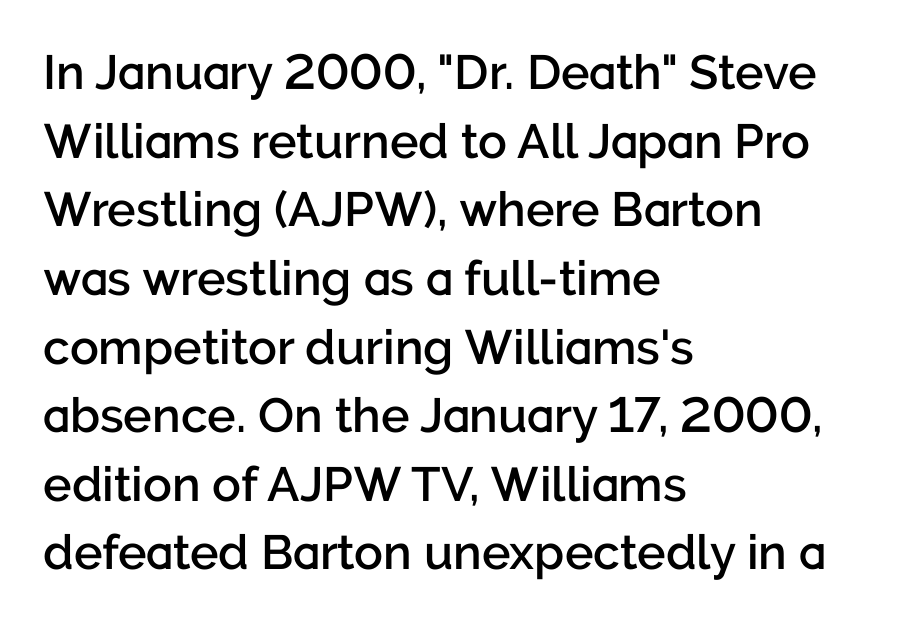
The lettering holds an erect, upright posture throughout. Each letter keeps its own natural width here, so spacing adapts to shape. The passage shown stacks its lines at a standard gap. Underlining? Definitely not there. Teacher's note: observe the even left margin — that is flush-left alignment. There is no visible air inserted between adjacent glyphs.
